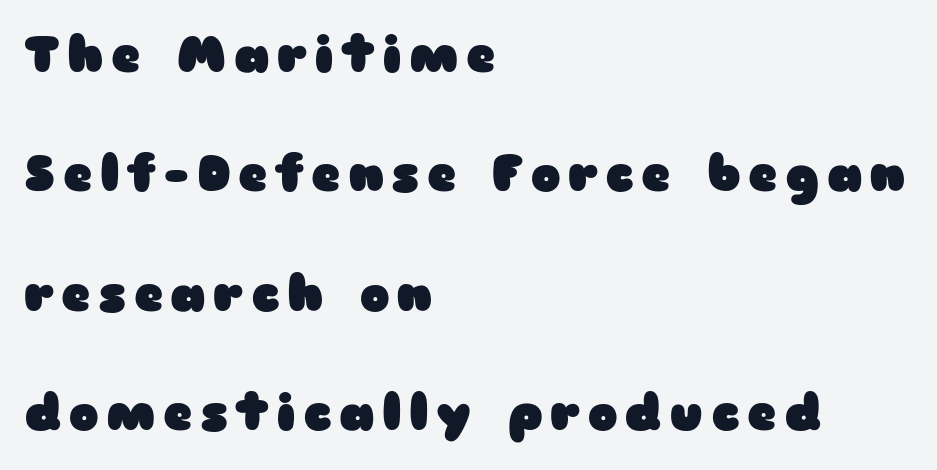
Q: Is the text bold? A: Yes.
Q: Is the text italic (slanted)? A: No, it is upright.
Q: Is the typeface a serif or a sans-serif typeface? A: Sans-serif.
Q: Is the text underlined? A: No.
Q: How is the paragraph aligned? A: Left-aligned.
Q: Is the spacing between lines tight, normal or loose? A: Loose.
Q: Width (condensed, normal, or wide)? A: Wide.
Q: Stroke contrast? A: Low.
Q: x-height? A: Medium.
Q: Monospaced? A: No.
